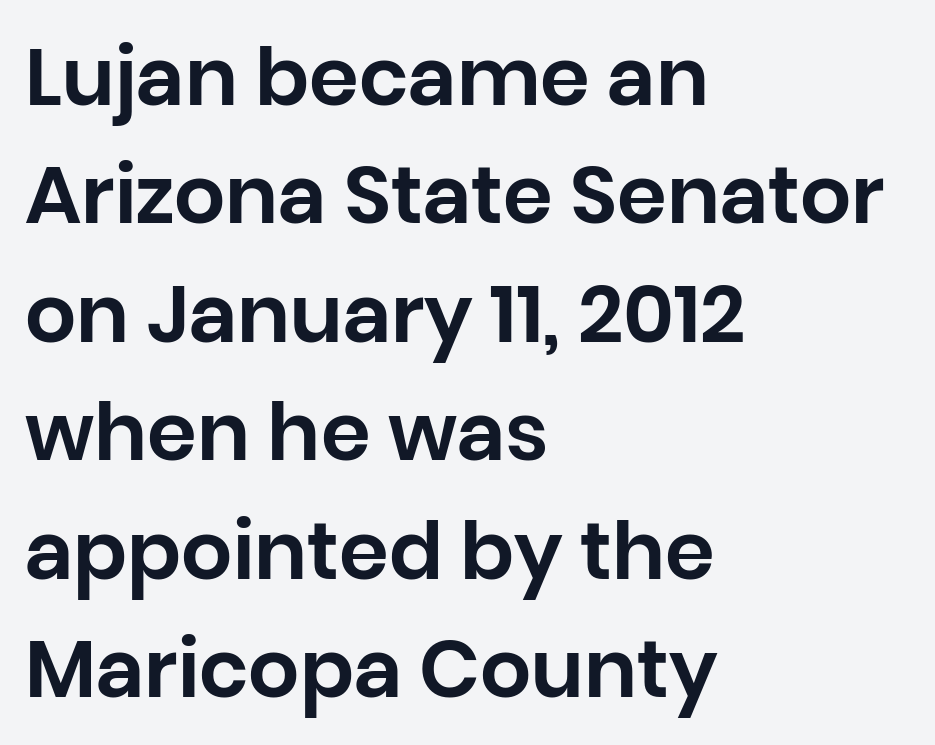
{"serif": "no", "italic": "no", "width": "normal", "stroke_contrast": "low", "x_height": "large", "monospaced": "no", "underline": "no", "align": "left", "line_spacing": "normal", "line_spacing_ratio": 1.48, "letter_spacing": "normal", "letter_spacing_em": 0.0, "glyph_px": 80}
